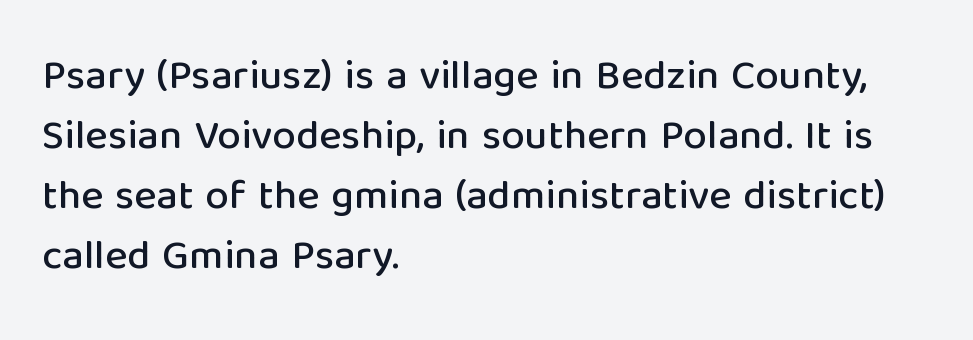
{"serif": "no", "italic": "no", "width": "normal", "stroke_contrast": "low", "x_height": "medium", "monospaced": "no", "underline": "no", "align": "left", "line_spacing": "normal", "line_spacing_ratio": 1.43, "letter_spacing": "normal", "letter_spacing_em": 0.0, "glyph_px": 42}
